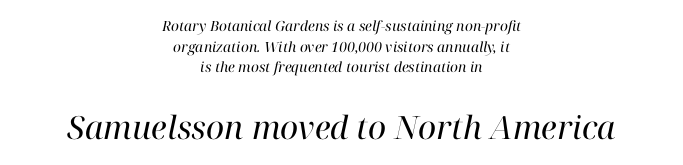
Q: Is the text bold? A: No.
Q: Is the text italic (slanted)? A: Yes, it leans right by about 12 degrees.
Q: Is the typeface a serif or a sans-serif typeface? A: Serif.
Q: Is the text underlined? A: No.
Q: How is the paragraph aligned? A: Centered.
Q: Is the spacing between letters normal or unusually wide? A: Normal.
Q: Is the spacing between lines tight, normal or loose? A: Normal.
Q: Which block of text is set in a larger size, the first (top) or the second (bottom)? A: The second (bottom) one.
Q: Width (condensed, normal, or wide)? A: Normal.
Q: Stroke contrast? A: High.
Q: x-height? A: Medium.
Q: Monospaced? A: No.
